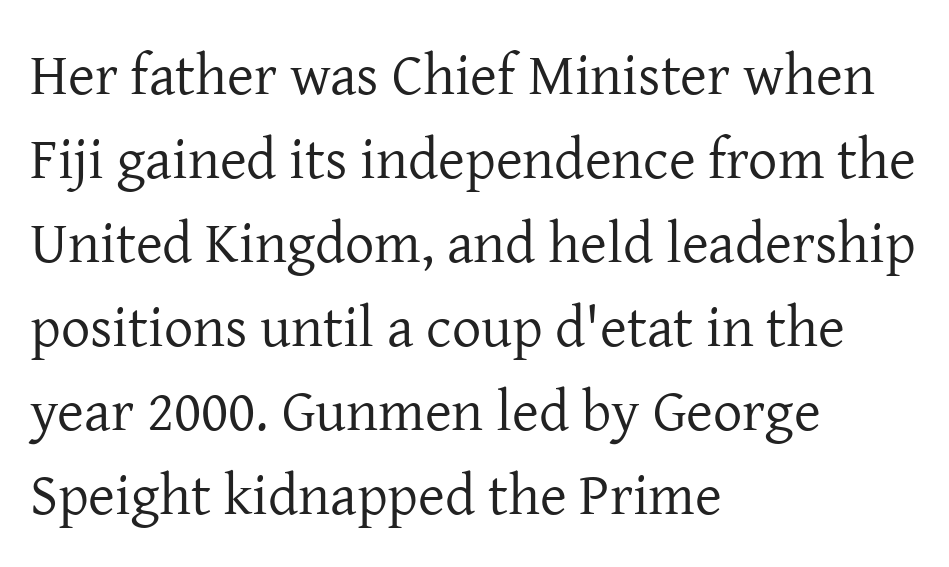
Q: Is the text bold? A: No.
Q: Is the text italic (slanted)? A: No, it is upright.
Q: Is the typeface a serif or a sans-serif typeface? A: Serif.
Q: Is the text underlined? A: No.
Q: How is the paragraph aligned? A: Left-aligned.
Q: Is the spacing between letters normal or unusually wide? A: Normal.
Q: Is the spacing between lines tight, normal or loose? A: Normal.
Q: Width (condensed, normal, or wide)? A: Normal.
Q: Stroke contrast? A: Low.
Q: x-height? A: Medium.
Q: Monospaced? A: No.
